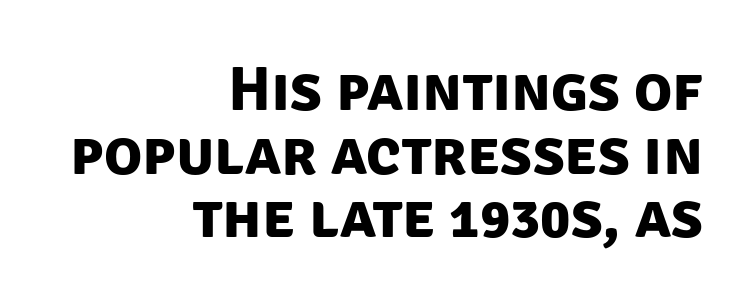
Q: Is the text bold? A: Yes.
Q: Is the typeface a serif or a sans-serif typeface? A: Sans-serif.
Q: Is the text underlined? A: No.
Q: How is the paragraph aligned? A: Right-aligned.
Q: Is the spacing between letters normal or unusually wide? A: Normal.
Q: Is the spacing between lines tight, normal or loose? A: Tight.
Q: Width (condensed, normal, or wide)? A: Normal.
Q: Stroke contrast? A: Low.
Q: x-height? A: Large.
Q: Monospaced? A: No.
